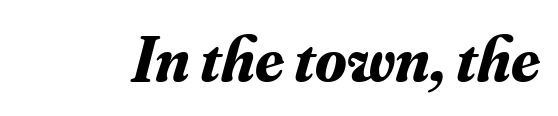
The image shows 64 px bold serif type, italic (leaning right); set normal letter spacing, not underlined; medium stroke contrast and a small x-height.
